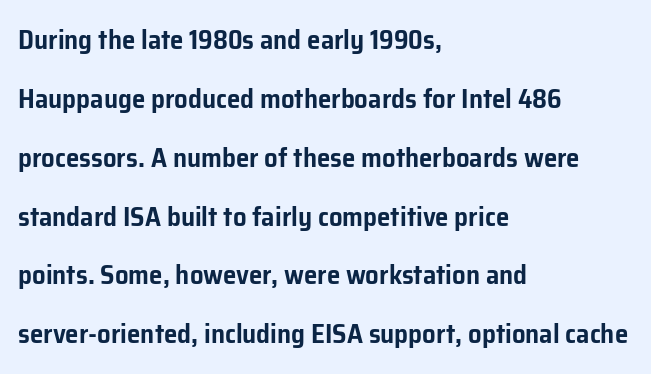
Q: Is the text italic (slanted)? A: No, it is upright.
Q: Is the text underlined? A: No.
Q: How is the paragraph aligned? A: Left-aligned.
Q: Is the spacing between letters normal or unusually wide? A: Normal.
Q: Is the spacing between lines tight, normal or loose? A: Loose.
